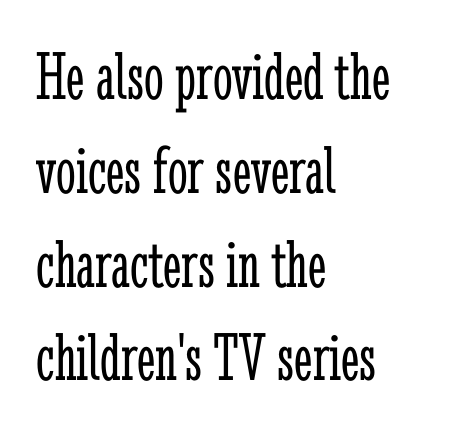
Lines of text with bare space underneath. Nothing unusual about the tracking: characters are spaced as the font intends. Rows of type keep a routine distance in the vertical direction. A roman cut, with each character standing at attention. Compared with a typical body face, this is equally light or lighter still. Horizontally, the lines are justified to the leading edge only.
